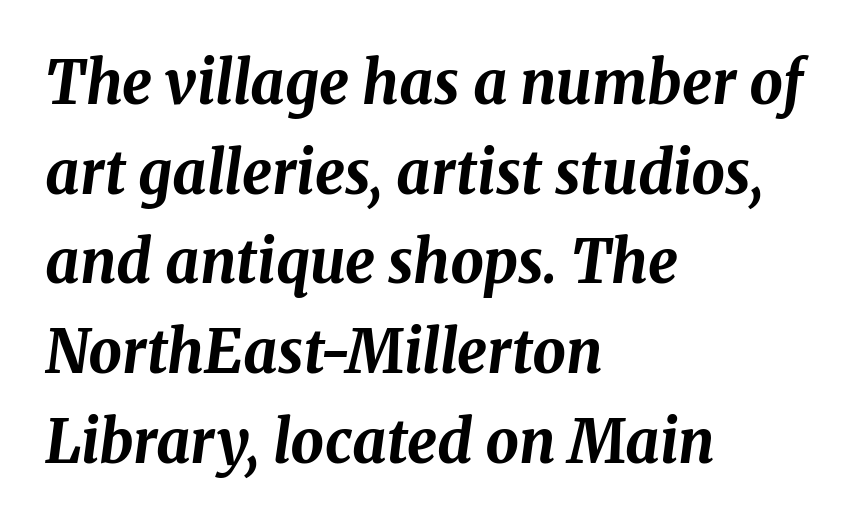
The image shows 59 px bold type, italic (leaning right); set left-aligned, normal line spacing (1.52x), normal letter spacing, not underlined; medium stroke contrast and a medium x-height.
